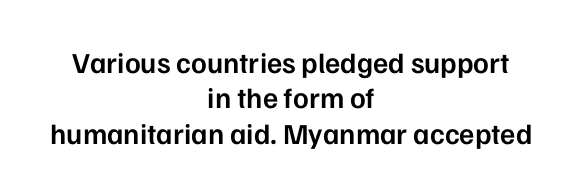
The image shows 29 px semibold sans-serif type, upright; set centered, line spacing 1.22x, normal letter spacing, not underlined; low stroke contrast and a medium x-height.
